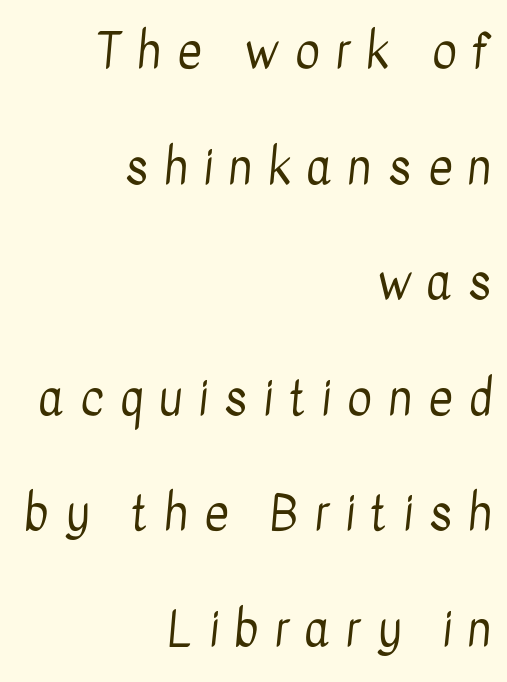
Q: Is the text bold? A: No.
Q: Is the typeface a serif or a sans-serif typeface? A: Sans-serif.
Q: Is the text underlined? A: No.
Q: How is the paragraph aligned? A: Right-aligned.
Q: Is the spacing between letters normal or unusually wide? A: Unusually wide.
Q: Is the spacing between lines tight, normal or loose? A: Loose.
Q: Width (condensed, normal, or wide)? A: Condensed.
Q: Stroke contrast? A: Low.
Q: x-height? A: Medium.
Q: Monospaced? A: No.
